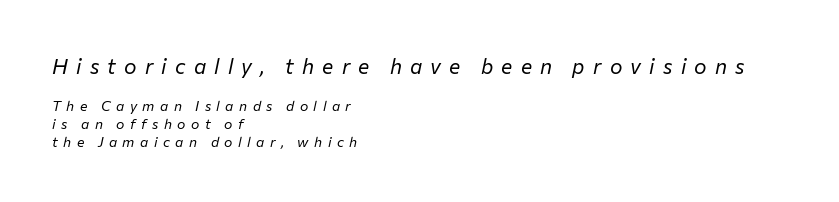
{"italic": "yes", "lean": "right", "slant_degrees": 12, "bold": "no", "underline": "no", "align": "left", "line_spacing": "normal", "line_spacing_ratio": 1.28, "letter_spacing": "wide", "letter_spacing_em": 0.39, "larger_block": "first", "size_ratio": 1.5, "glyph_px": 21}
